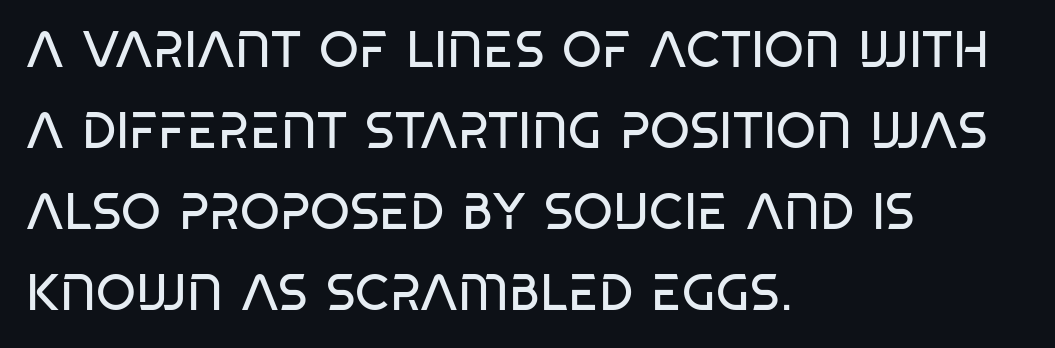
Q: Is the text bold? A: No.
Q: Is the text italic (slanted)? A: No, it is upright.
Q: Is the typeface a serif or a sans-serif typeface? A: Sans-serif.
Q: Is the text underlined? A: No.
Q: How is the paragraph aligned? A: Left-aligned.
Q: Is the spacing between letters normal or unusually wide? A: Normal.
Q: Is the spacing between lines tight, normal or loose? A: Normal.
Q: Width (condensed, normal, or wide)? A: Condensed.
Q: Stroke contrast? A: Low.
Q: x-height? A: Large.
Q: Monospaced? A: No.
